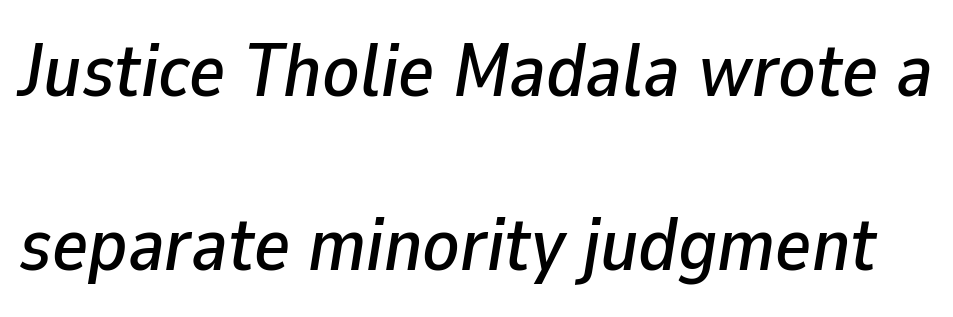
The image shows 76 px text type, italic (leaning right); set loose line spacing (2.29x), normal letter spacing, not underlined; low stroke contrast and a medium x-height.
